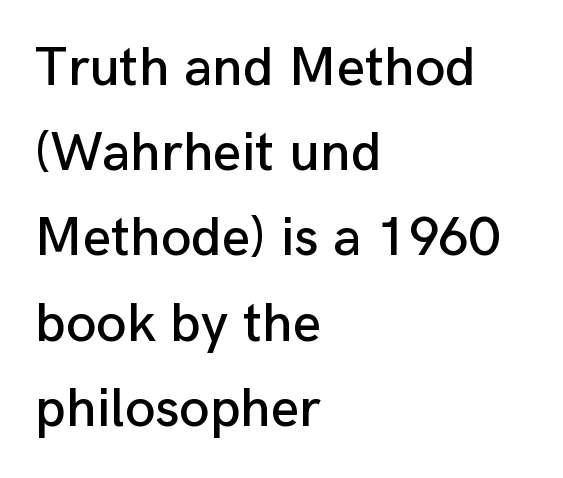
The image shows 55 px sans-serif type, upright; set left-aligned, normal line spacing (1.55x), normal letter spacing, not underlined; low stroke contrast and a medium x-height.
